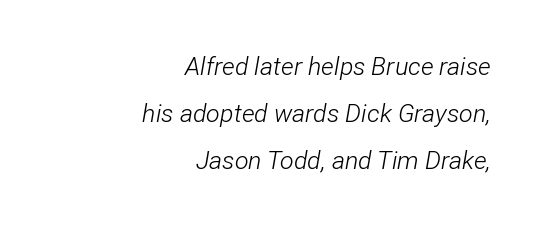
The image shows 25 px text type, italic (leaning right); set right-aligned, line spacing 1.89x, normal letter spacing, not underlined.
